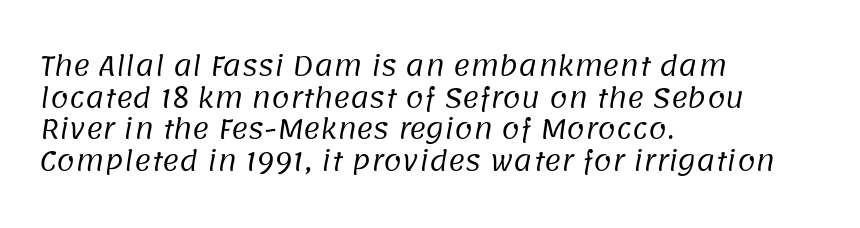
The horizontal fit of the characters is conventional and even. Any mark beneath the type? The region is blank. The passage shown is not bold in any degree. The text block is weighted toward the left margin, trailing off unevenly rightward.
